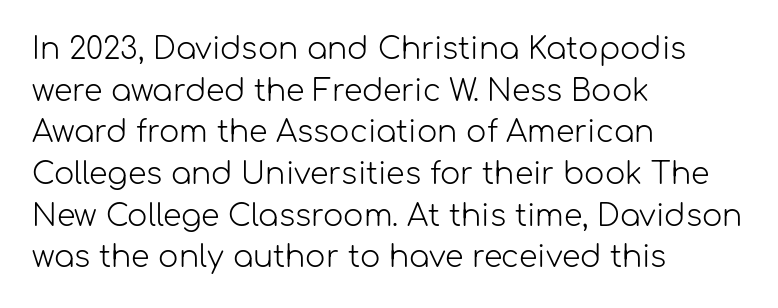
Q: Is the text bold? A: No.
Q: Is the text italic (slanted)? A: No, it is upright.
Q: Is the typeface a serif or a sans-serif typeface? A: Sans-serif.
Q: Is the text underlined? A: No.
Q: How is the paragraph aligned? A: Left-aligned.
Q: Is the spacing between letters normal or unusually wide? A: Normal.
Q: Is the spacing between lines tight, normal or loose? A: Normal.
Q: Width (condensed, normal, or wide)? A: Normal.
Q: Stroke contrast? A: Low.
Q: x-height? A: Medium.
Q: Monospaced? A: No.
